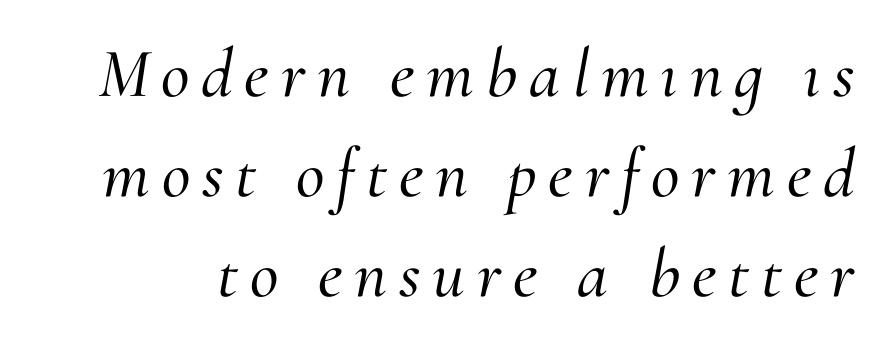
{"serif": "yes", "italic": "yes", "lean": "right", "slant_degrees": 10, "width": "normal", "stroke_contrast": "medium", "x_height": "small", "monospaced": "no", "underline": "no", "line_spacing": "normal", "line_spacing_ratio": 1.43, "glyph_px": 70}
